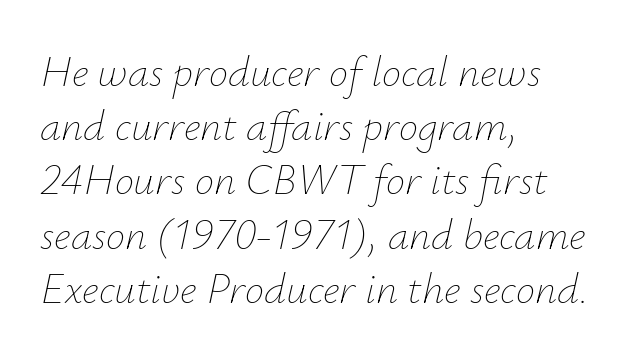
The image shows 43 px thin type, italic (leaning right); set left-aligned, normal line spacing (1.26x), normal letter spacing, not underlined; low stroke contrast and a small x-height.
